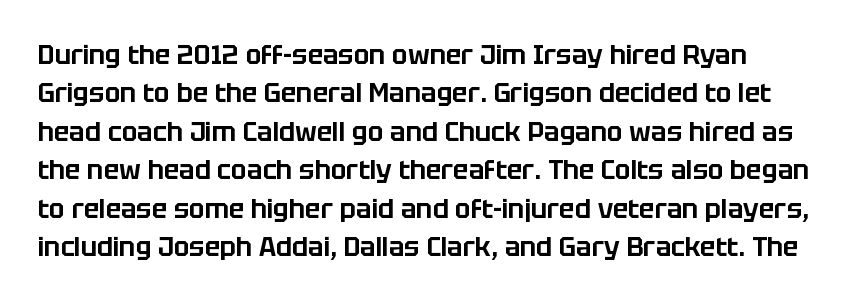
The image shows 26 px text type, upright; set normal line spacing (1.48x), normal letter spacing, not underlined.
